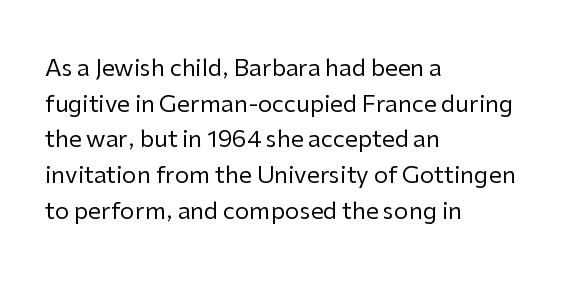
Q: Is the text bold? A: No.
Q: Is the text italic (slanted)? A: No, it is upright.
Q: Is the text underlined? A: No.
Q: How is the paragraph aligned? A: Left-aligned.
Q: Is the spacing between letters normal or unusually wide? A: Normal.
Q: Is the spacing between lines tight, normal or loose? A: Normal.
